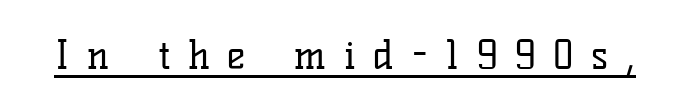
Q: Is the text bold? A: No.
Q: Is the text italic (slanted)? A: No, it is upright.
Q: Is the typeface a serif or a sans-serif typeface? A: Serif.
Q: Is the text underlined? A: Yes.
Q: Is the spacing between letters normal or unusually wide? A: Unusually wide.
Q: Width (condensed, normal, or wide)? A: Normal.
Q: Stroke contrast? A: Low.
Q: x-height? A: Medium.
Q: Monospaced? A: No.
